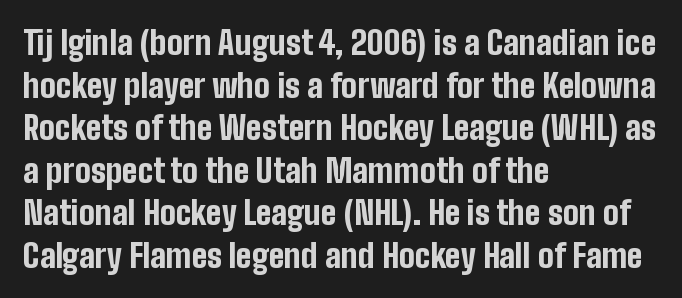
{"serif": "no", "italic": "no", "bold": "yes", "weight": "bold", "width": "condensed", "stroke_contrast": "low", "x_height": "medium", "monospaced": "no", "underline": "no", "align": "left", "line_spacing": "normal", "line_spacing_ratio": 1.33, "letter_spacing": "normal", "letter_spacing_em": 0.0, "glyph_px": 32}
